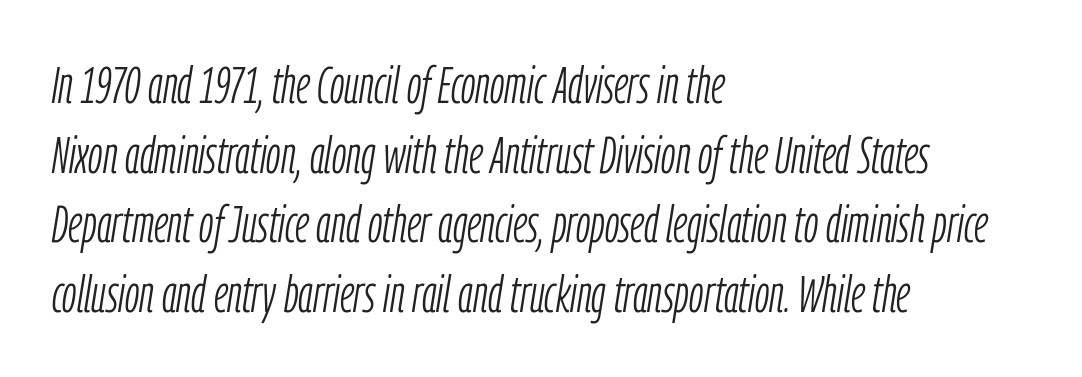
Tall strokes in this sample are angled rather than plumb. The block of text has a typical density, with ordinary space between rows. Just letters on the line, the space beneath them empty. Where is the straight margin? On the left. These lines are rendered in a variable-pitch font. Between one letter and the next there's only the usual sliver of space.
